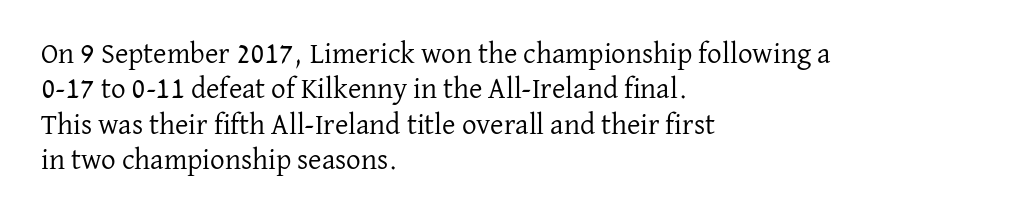
Vertical stems look standard width or narrower in stroke. A typesetter would call this proportional, since set widths differ per character. You can tell it's not italic because the verticals are truly vertical. Between one letter and the next there's only the usual sliver of space.
